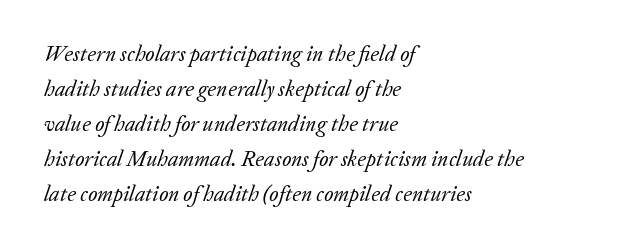
Q: Is the text bold? A: No.
Q: Is the text italic (slanted)? A: Yes, it leans right by about 20 degrees.
Q: Is the text underlined? A: No.
Q: How is the paragraph aligned? A: Left-aligned.
Q: Is the spacing between letters normal or unusually wide? A: Normal.
Q: Is the spacing between lines tight, normal or loose? A: Normal.
